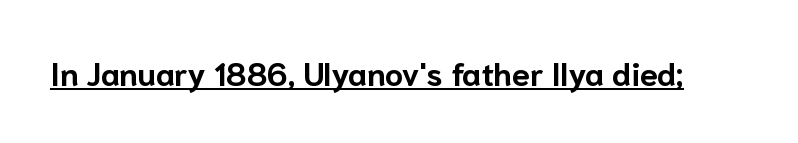
Q: Is the text bold? A: Yes.
Q: Is the text italic (slanted)? A: No, it is upright.
Q: Is the typeface a serif or a sans-serif typeface? A: Sans-serif.
Q: Is the text underlined? A: Yes.
Q: Is the spacing between letters normal or unusually wide? A: Normal.
Q: Width (condensed, normal, or wide)? A: Normal.
Q: Stroke contrast? A: Low.
Q: x-height? A: Medium.
Q: Monospaced? A: No.
